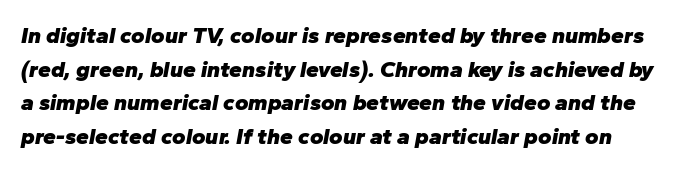
{"italic": "yes", "lean": "right", "slant_degrees": 10, "bold": "yes", "underline": "no", "line_spacing": "normal", "line_spacing_ratio": 1.46, "letter_spacing": "normal", "letter_spacing_em": 0.0, "glyph_px": 23}
